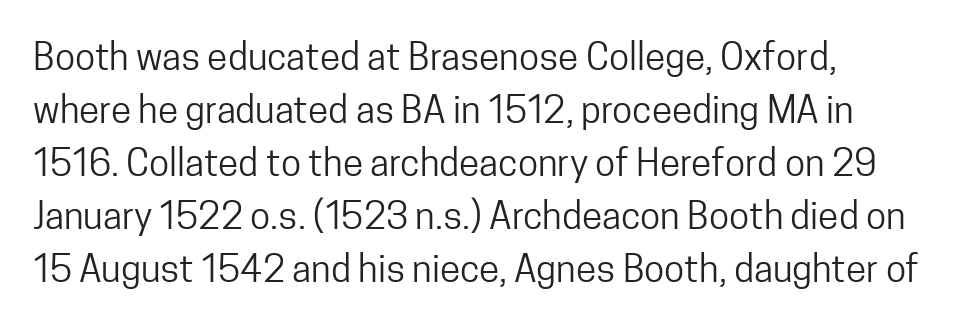
Look at the tracking — it's just the regular setting, nothing added. Posture: upright roman. Honestly, there is no underline to notice here at all. Horizontally, the lines are justified to the leading edge only. The passage shown stacks its lines at a standard gap.
